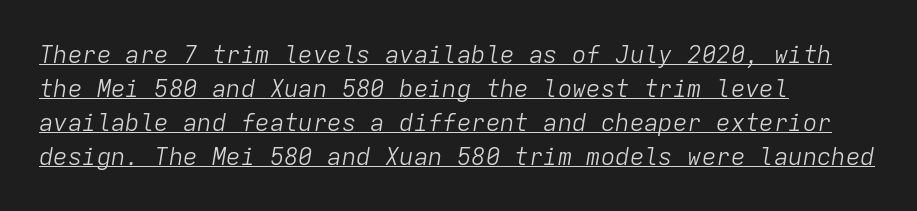
Q: Is the text bold? A: No.
Q: Is the text italic (slanted)? A: Yes, it leans right by about 9 degrees.
Q: Is the text underlined? A: Yes.
Q: How is the paragraph aligned? A: Left-aligned.
Q: Is the spacing between letters normal or unusually wide? A: Normal.
Q: Is the spacing between lines tight, normal or loose? A: Normal.
